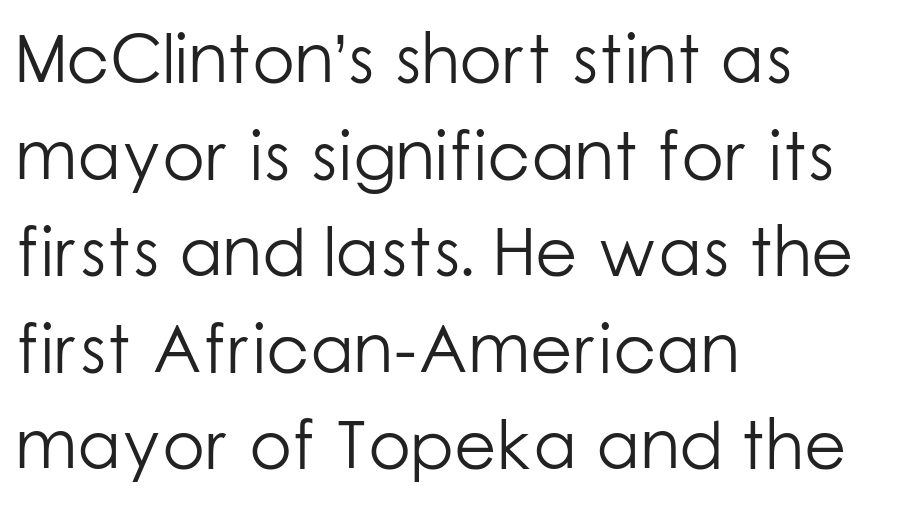
The image shows 69 px light sans-serif type, upright; set left-aligned, normal line spacing (1.4x), normal letter spacing, not underlined; low stroke contrast and a medium x-height.
